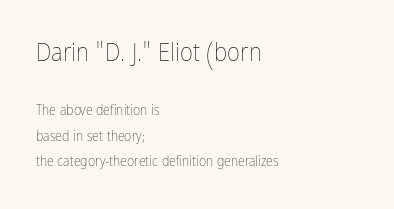
Q: Is the text bold? A: No.
Q: Is the text italic (slanted)? A: No, it is upright.
Q: Is the text underlined? A: No.
Q: How is the paragraph aligned? A: Left-aligned.
Q: Is the spacing between letters normal or unusually wide? A: Normal.
Q: Which block of text is set in a larger size, the first (top) or the second (bottom)? A: The first (top) one.
